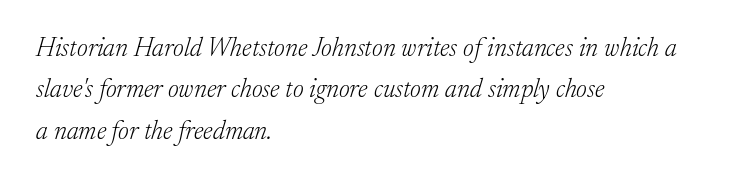
{"italic": "yes", "lean": "right", "slant_degrees": 17, "bold": "no", "underline": "no", "align": "left", "line_spacing": "normal", "line_spacing_ratio": 1.59, "letter_spacing": "normal", "letter_spacing_em": 0.0, "glyph_px": 26}
